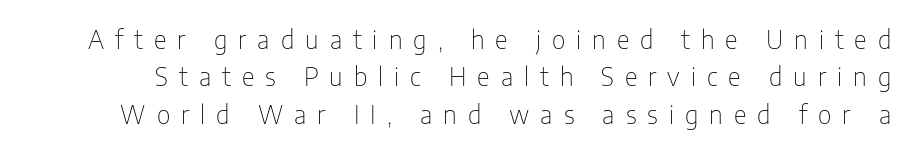
The image shows 25 px text type, upright; set normal line spacing (1.5x), unusually wide letter spacing (+0.44 em), not underlined.
